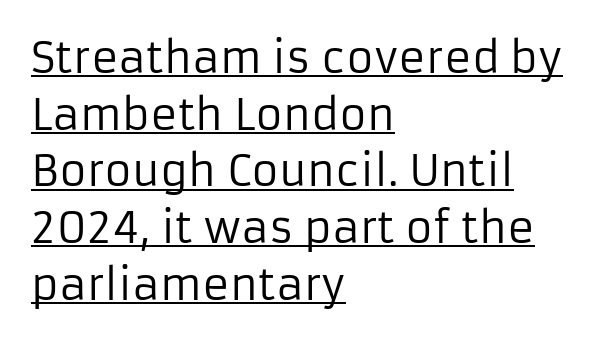
Counters stay open thanks to moderate or lighter strokes. The typesetter chose a ragged-right arrangement here. Letter spacing: default. I'd call this a sans setting — the letters go barefoot. Note the varied advance widths — an 'i' is clearly narrower than an 'm'. Vertical strokes here are truly vertical.
